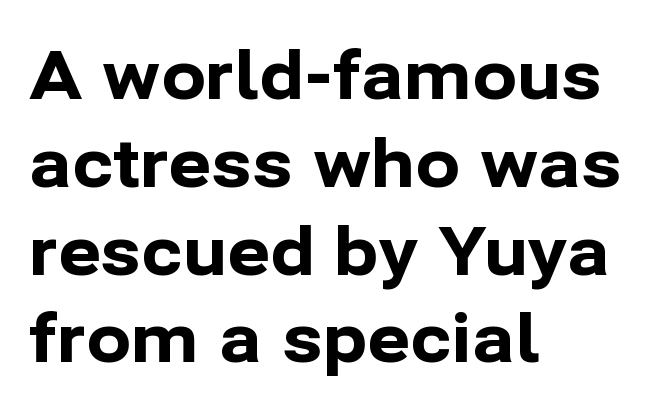
This is the regular roman posture of the typeface. Rule under the text: the space is simply empty. A typesetter would call this zero additional tracking. Varying glyph widths throughout — classic text-font behaviour.
